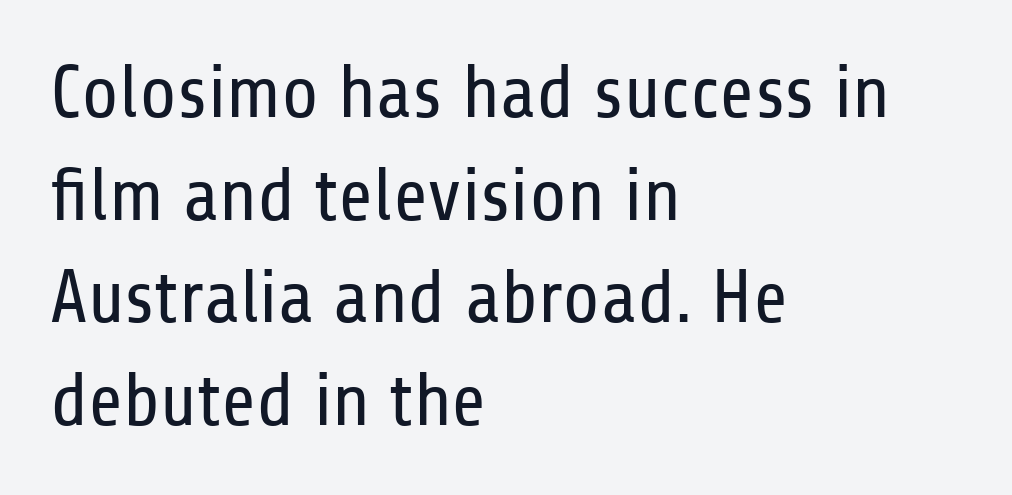
{"serif": "no", "italic": "no", "bold": "no", "weight": "regular", "width": "condensed", "stroke_contrast": "low", "x_height": "medium", "monospaced": "no", "underline": "no", "align": "left", "line_spacing": "normal", "line_spacing_ratio": 1.37, "letter_spacing": "normal", "letter_spacing_em": 0.0, "glyph_px": 75}
